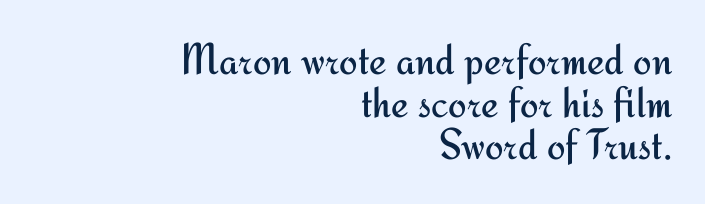
Q: Is the text bold? A: No.
Q: Is the text italic (slanted)? A: No, it is upright.
Q: Is the typeface a serif or a sans-serif typeface? A: Sans-serif.
Q: Is the text underlined? A: No.
Q: How is the paragraph aligned? A: Right-aligned.
Q: Is the spacing between letters normal or unusually wide? A: Normal.
Q: Is the spacing between lines tight, normal or loose? A: Tight.
Q: Width (condensed, normal, or wide)? A: Normal.
Q: Stroke contrast? A: Medium.
Q: x-height? A: Small.
Q: Monospaced? A: No.
